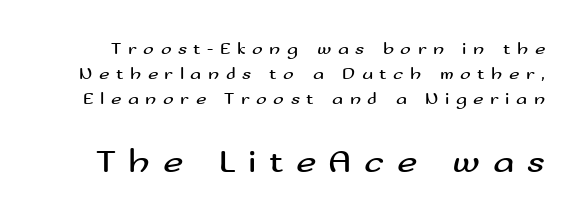
The image shows 35 px regular-weight, wide sans-serif type, upright; set normal line spacing (1.4x), unusually wide letter spacing (+0.36 em), not underlined; the second (bottom) block is 1.94x larger; medium stroke contrast and a small x-height.
